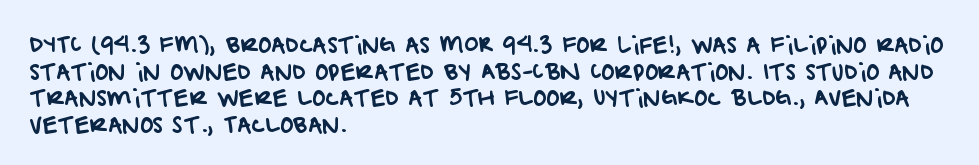
The image shows 22 px text type; set left-aligned, line spacing 1.21x, normal letter spacing, not underlined.
